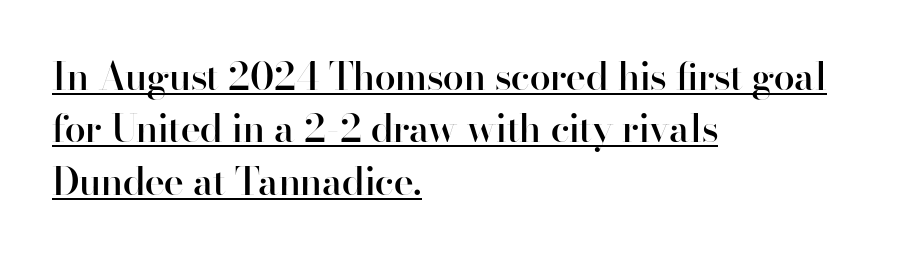
{"serif": "no", "italic": "no", "bold": "semi", "weight": "semibold", "width": "normal", "stroke_contrast": "high", "x_height": "small", "monospaced": "no", "underline": "yes", "align": "left", "line_spacing": "normal", "line_spacing_ratio": 1.38, "letter_spacing": "normal", "letter_spacing_em": 0.0, "glyph_px": 38}
